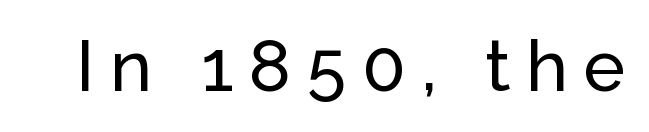
In terms of letterform style, serifs are entirely absent. The lettering holds an erect, upright posture throughout. Character widths vary here, with narrow letters taking less room than wide ones. The baseline area is clear.
